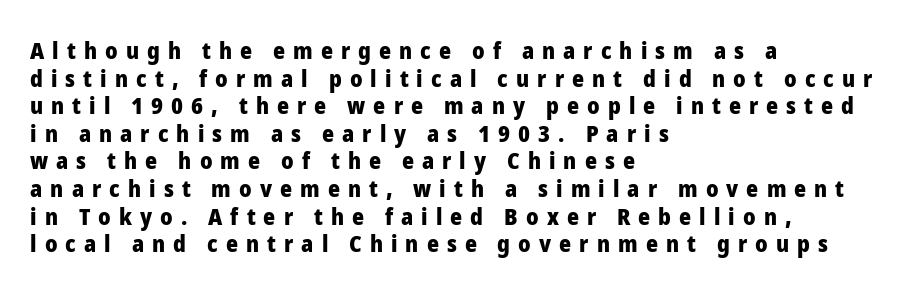
{"italic": "no", "bold": "yes", "underline": "no", "align": "left", "line_spacing_ratio": 1.2, "letter_spacing": "wide", "letter_spacing_em": 0.35, "glyph_px": 23}
